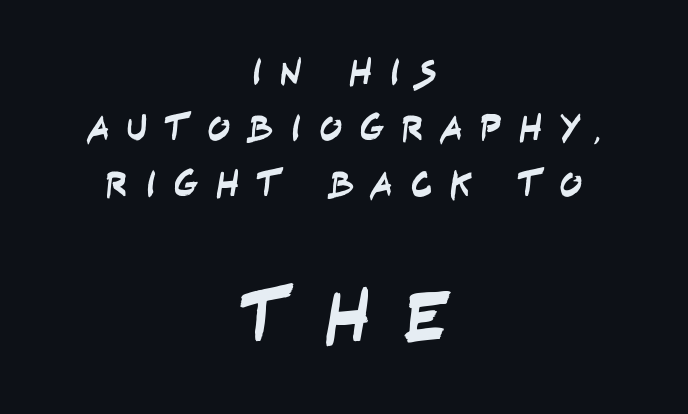
The image shows 75 px condensed sans-serif type; set centered, normal line spacing (1.47x), unusually wide letter spacing (+0.44 em), not underlined; the second (bottom) block is 1.97x larger; low stroke contrast and a large x-height.
